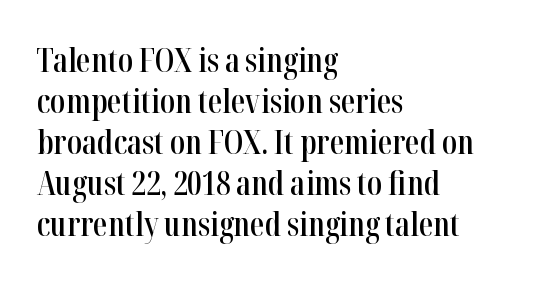
Q: Is the text bold? A: Semi-bold.
Q: Is the text italic (slanted)? A: No, it is upright.
Q: Is the typeface a serif or a sans-serif typeface? A: Serif.
Q: Is the text underlined? A: No.
Q: How is the paragraph aligned? A: Left-aligned.
Q: Is the spacing between letters normal or unusually wide? A: Normal.
Q: Is the spacing between lines tight, normal or loose? A: Normal.
Q: Width (condensed, normal, or wide)? A: Condensed.
Q: Stroke contrast? A: High.
Q: x-height? A: Medium.
Q: Monospaced? A: No.
